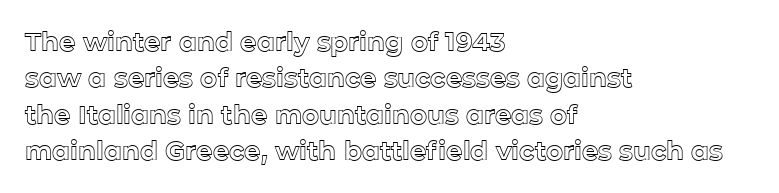
{"italic": "no", "underline": "no", "align": "left", "line_spacing": "normal", "line_spacing_ratio": 1.4, "letter_spacing": "normal", "letter_spacing_em": 0.0, "glyph_px": 26}
